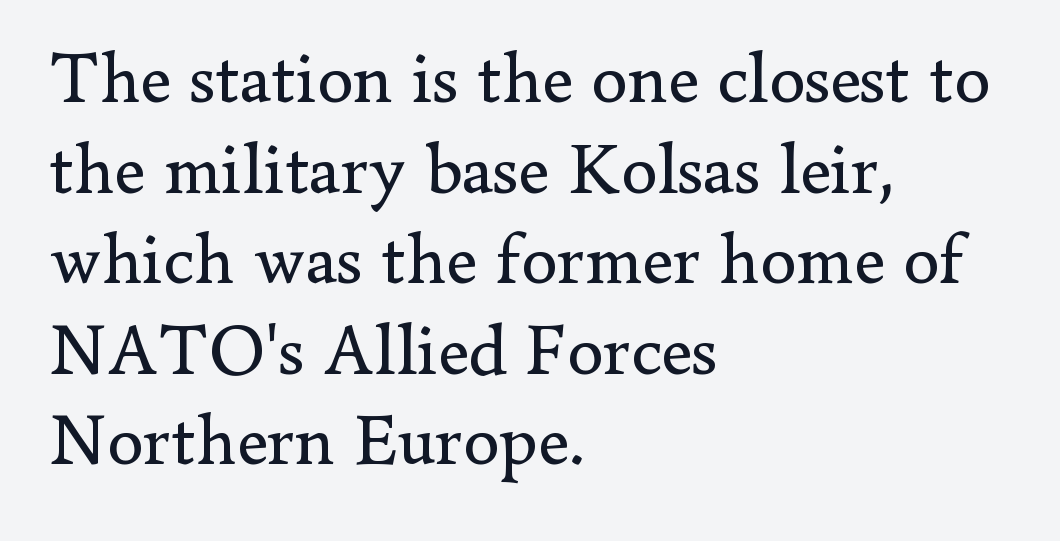
The image shows 73 px regular-weight serif type, upright; set left-aligned, line spacing 1.24x, normal letter spacing, not underlined; low stroke contrast and a small x-height.
